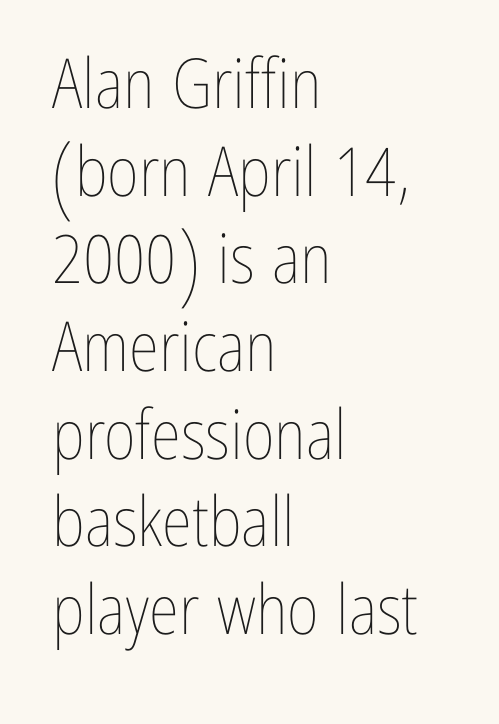
Stems here are at most as thick as an everyday book face. Quick note: not italic, upright. The vertical gap from one line to the next is medium. Check under the words: just untouched page. Nobody touched the tracking dial on this one.
